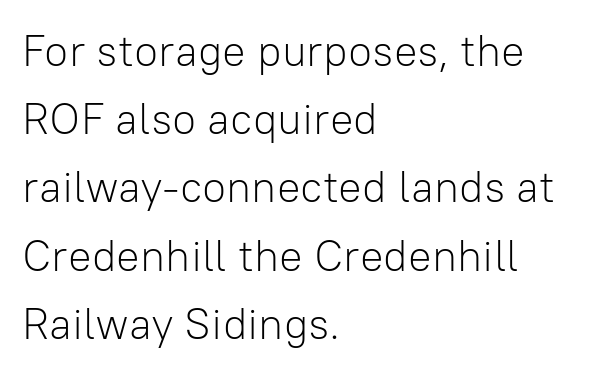
The image shows 44 px light sans-serif type, upright; set left-aligned, normal line spacing (1.55x), normal letter spacing, not underlined; low stroke contrast and a medium x-height.
